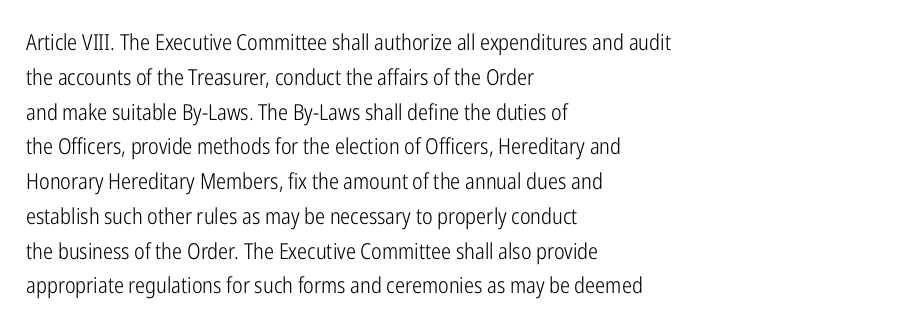
{"italic": "no", "bold": "no", "underline": "no", "align": "left", "line_spacing": "normal", "line_spacing_ratio": 1.58, "letter_spacing": "normal", "letter_spacing_em": 0.0, "glyph_px": 22}
